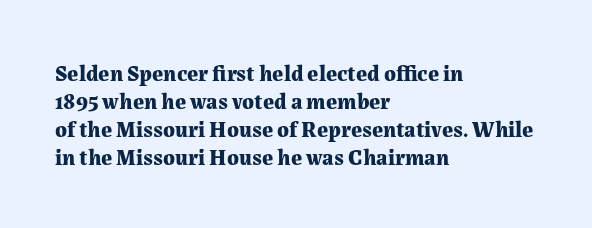
{"italic": "no", "bold": "yes", "underline": "no", "align": "left", "line_spacing": "normal", "line_spacing_ratio": 1.28, "letter_spacing": "normal", "letter_spacing_em": 0.0, "glyph_px": 22}
